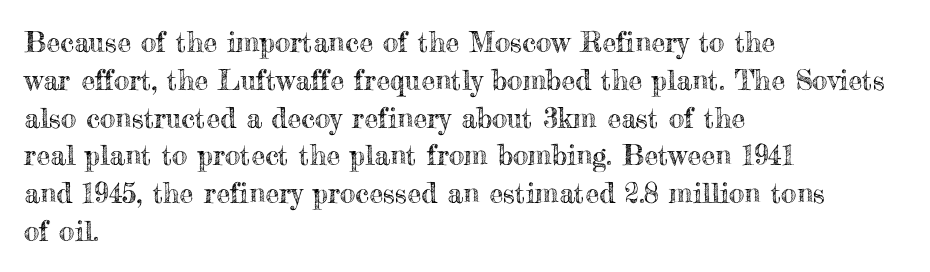
These lines stack with their left ends in a neat column. A typesetter would mark this as roman, not italic. The passage shown is typed in a proportional face where columns would drift. Bare-footed words on every line. Honestly, the row spacing looks completely unremarkable. The letters sit at their default tracking, neither squeezed nor spread.
